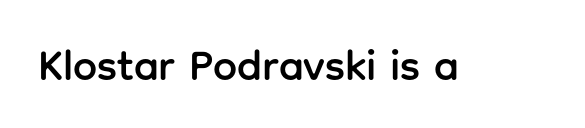
Q: Is the text italic (slanted)? A: No, it is upright.
Q: Is the typeface a serif or a sans-serif typeface? A: Sans-serif.
Q: Is the text underlined? A: No.
Q: Is the spacing between letters normal or unusually wide? A: Normal.
Q: Width (condensed, normal, or wide)? A: Normal.
Q: Stroke contrast? A: Low.
Q: x-height? A: Medium.
Q: Monospaced? A: No.
